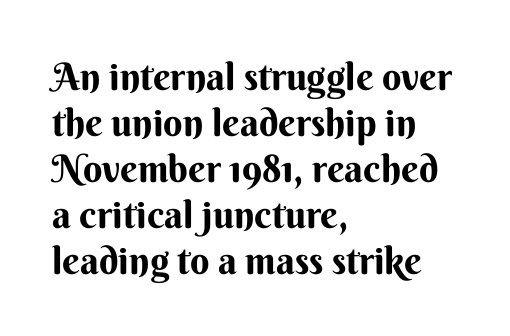
Q: Is the text italic (slanted)? A: No, it is upright.
Q: Is the typeface a serif or a sans-serif typeface? A: Sans-serif.
Q: Is the text underlined? A: No.
Q: How is the paragraph aligned? A: Left-aligned.
Q: Is the spacing between letters normal or unusually wide? A: Normal.
Q: Width (condensed, normal, or wide)? A: Normal.
Q: Stroke contrast? A: Medium.
Q: x-height? A: Small.
Q: Monospaced? A: No.
